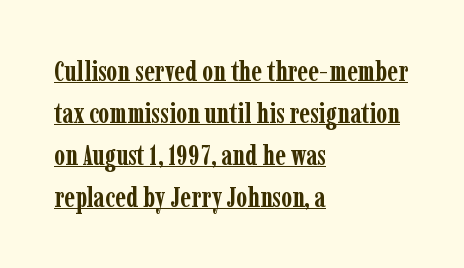
{"serif": "yes", "italic": "no", "bold": "yes", "weight": "semibold", "width": "condensed", "stroke_contrast": "low", "x_height": "medium", "monospaced": "no", "underline": "yes", "align": "left", "line_spacing": "normal", "line_spacing_ratio": 1.5, "letter_spacing": "normal", "letter_spacing_em": 0.0, "glyph_px": 28}
